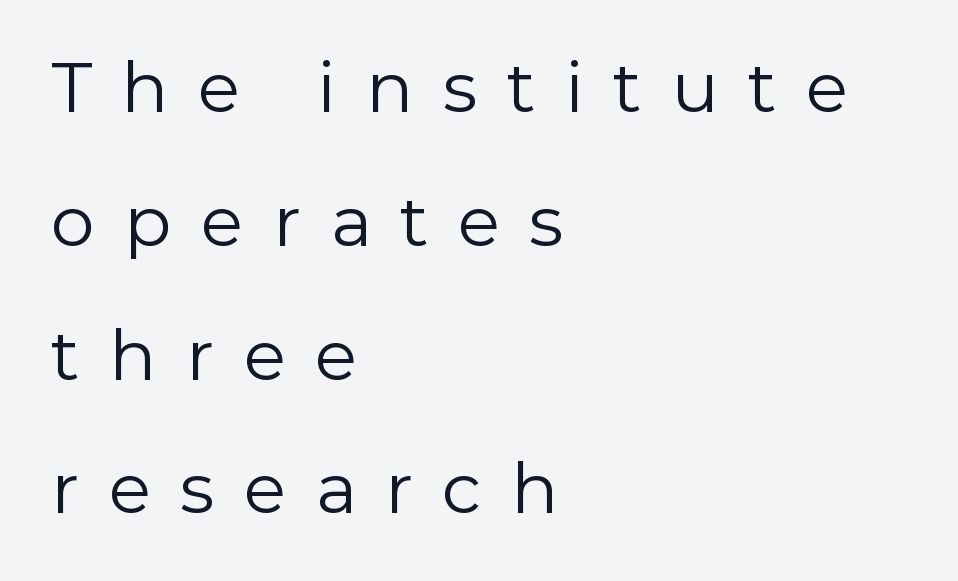
Leftover space on each line is placed entirely after the last word. Typographically, this falls in the sans-serif category. The zone under the glyphs is completely vacant. You can tell it's not italic because the verticals are truly vertical. Proportional: the letters do not fall into vertical columns.
